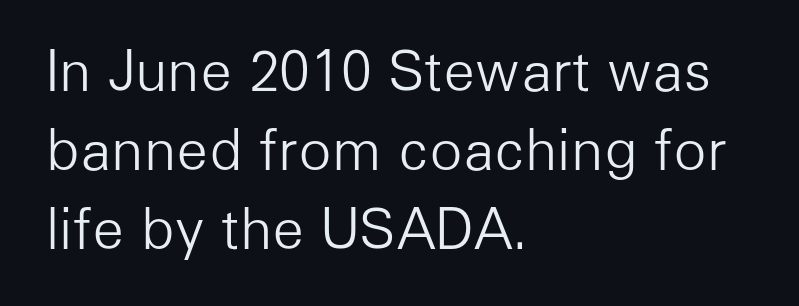
Q: Is the text bold? A: No.
Q: Is the text italic (slanted)? A: No, it is upright.
Q: Is the typeface a serif or a sans-serif typeface? A: Sans-serif.
Q: Is the text underlined? A: No.
Q: How is the paragraph aligned? A: Left-aligned.
Q: Is the spacing between letters normal or unusually wide? A: Normal.
Q: Is the spacing between lines tight, normal or loose? A: Normal.
Q: Width (condensed, normal, or wide)? A: Normal.
Q: Stroke contrast? A: Low.
Q: x-height? A: Medium.
Q: Monospaced? A: No.
